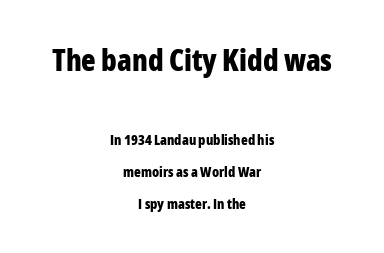
The image shows 30 px bold, condensed sans-serif type, upright; set centered, loose line spacing (2.28x), normal letter spacing, not underlined; the first (top) block is 2.14x larger; low stroke contrast and a medium x-height.
